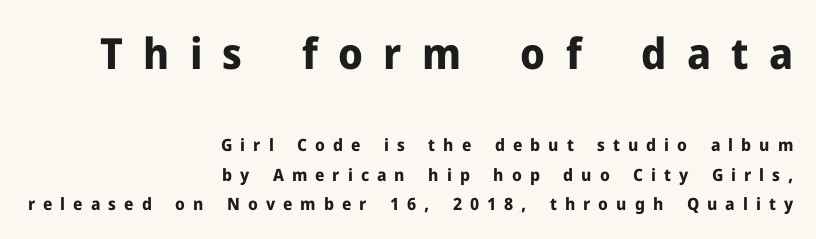
Q: Is the text bold? A: Yes.
Q: Is the text italic (slanted)? A: No, it is upright.
Q: Is the typeface a serif or a sans-serif typeface? A: Sans-serif.
Q: Is the text underlined? A: No.
Q: How is the paragraph aligned? A: Right-aligned.
Q: Is the spacing between letters normal or unusually wide? A: Unusually wide.
Q: Which block of text is set in a larger size, the first (top) or the second (bottom)? A: The first (top) one.
Q: Width (condensed, normal, or wide)? A: Normal.
Q: Stroke contrast? A: Low.
Q: x-height? A: Medium.
Q: Monospaced? A: No.
